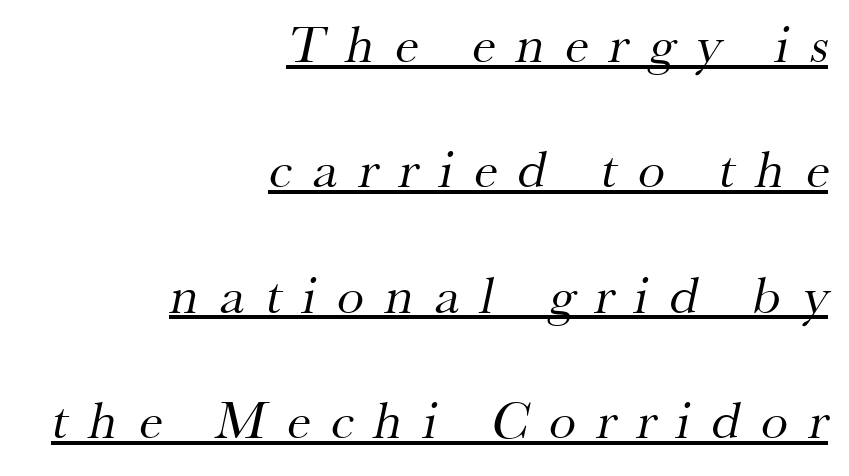
In designer terms, the underline attribute is active on this setting. Layout note: lines flush right. Serifs: yes, visible at the terminals of the letterforms. The passage shown has open, widely tracked lettering throughout. The typesetting does not lean heavy: it is not bold.
